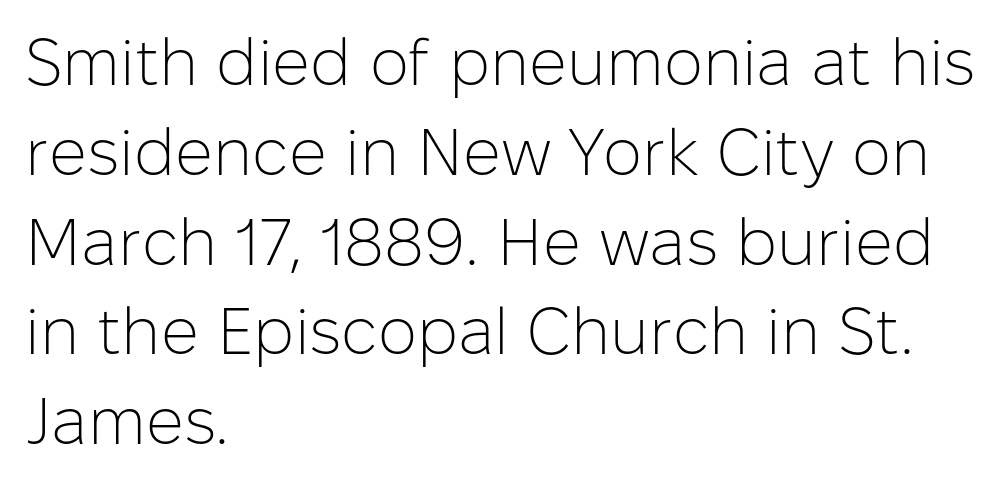
Q: Is the text bold? A: No.
Q: Is the text italic (slanted)? A: No, it is upright.
Q: Is the typeface a serif or a sans-serif typeface? A: Sans-serif.
Q: Is the text underlined? A: No.
Q: How is the paragraph aligned? A: Left-aligned.
Q: Is the spacing between letters normal or unusually wide? A: Normal.
Q: Is the spacing between lines tight, normal or loose? A: Normal.
Q: Width (condensed, normal, or wide)? A: Normal.
Q: Stroke contrast? A: Low.
Q: x-height? A: Medium.
Q: Monospaced? A: No.
